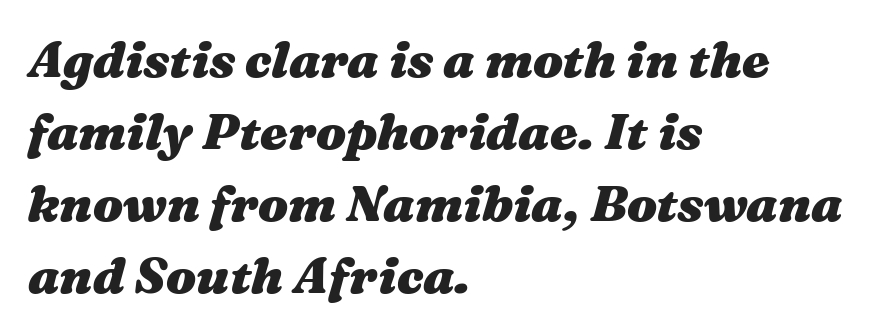
{"italic": "yes", "lean": "right", "slant_degrees": 16, "bold": "yes", "weight": "heavy", "width": "wide", "stroke_contrast": "medium", "x_height": "medium", "monospaced": "no", "underline": "no", "align": "left", "line_spacing": "normal", "line_spacing_ratio": 1.44, "letter_spacing": "normal", "letter_spacing_em": 0.0, "glyph_px": 50}
